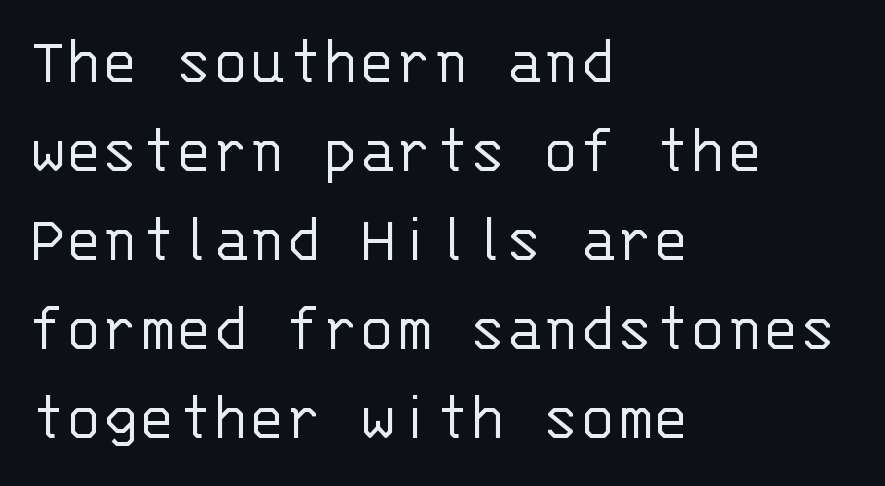
The passage shown has conventional tracking throughout. When letters stand straight like this, we call the style roman or upright. The rows are spaced the way most documents space them. The font is comparable to plain body text, perhaps lighter. Line starts are locked; line ends wander.
